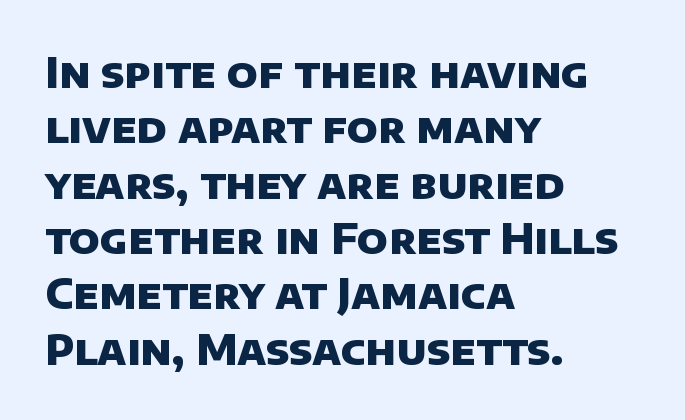
Q: Is the text bold? A: Yes.
Q: Is the typeface a serif or a sans-serif typeface? A: Sans-serif.
Q: Is the text underlined? A: No.
Q: How is the paragraph aligned? A: Left-aligned.
Q: Is the spacing between letters normal or unusually wide? A: Normal.
Q: Is the spacing between lines tight, normal or loose? A: Normal.
Q: Width (condensed, normal, or wide)? A: Normal.
Q: Stroke contrast? A: Low.
Q: x-height? A: Large.
Q: Monospaced? A: No.
